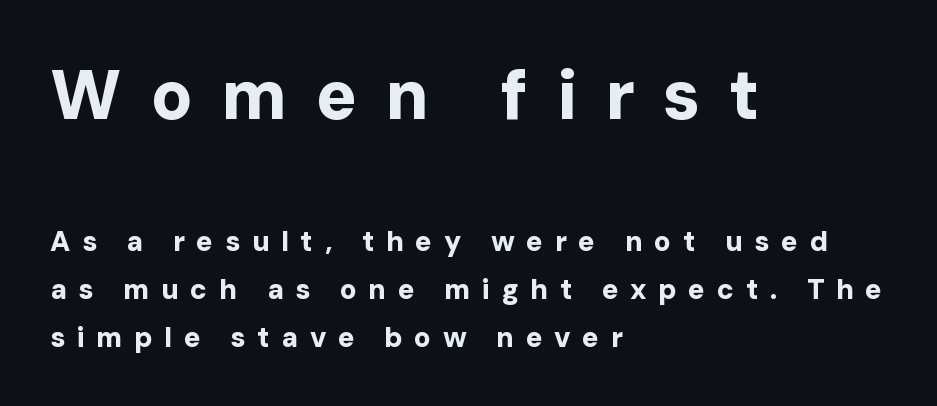
{"serif": "no", "italic": "no", "bold": "yes", "weight": "bold", "width": "normal", "stroke_contrast": "low", "x_height": "medium", "monospaced": "no", "underline": "no", "align": "left", "line_spacing_ratio": 1.71, "letter_spacing": "wide", "letter_spacing_em": 0.41, "larger_block": "first", "size_ratio": 2.46, "glyph_px": 69}
